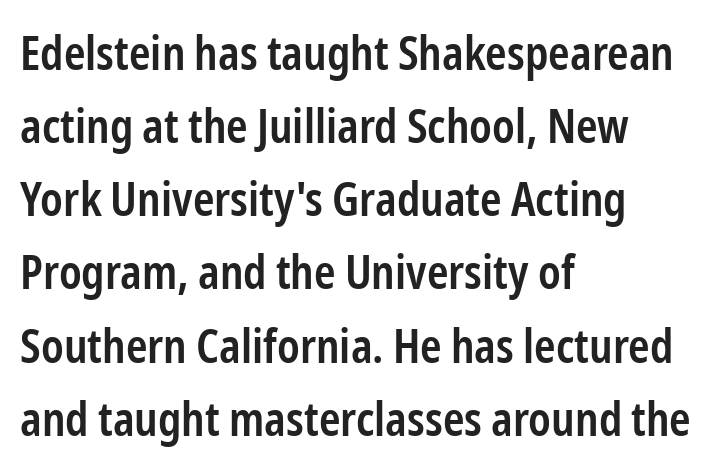
These lines are set flush left with a ragged right edge. If you measured baseline to baseline, you'd find a middling distance. Clear beneath every line of the passage. Are there feet on the stems? There aren't — it's a sans. Firm but not heavy-handed strokes: this text is semibold.
